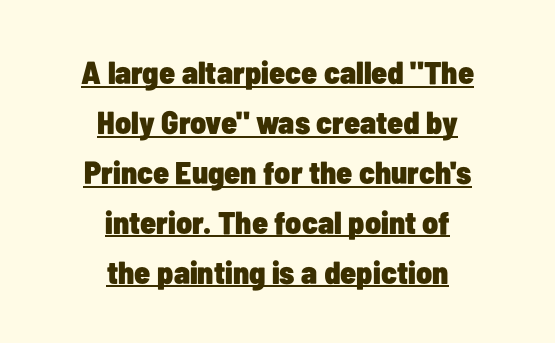
{"serif": "no", "italic": "no", "bold": "yes", "weight": "heavy", "width": "condensed", "stroke_contrast": "low", "x_height": "medium", "monospaced": "no", "underline": "yes", "align": "center", "line_spacing": "normal", "line_spacing_ratio": 1.56, "letter_spacing": "normal", "letter_spacing_em": 0.0, "glyph_px": 32}
